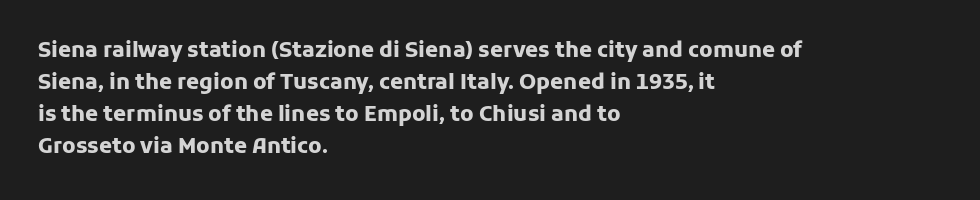
The type sits square on the baseline with zero lean. Summary of weight: heavy, a full bold. Interline gaps are of average width in this sample. The type is set solid horizontally, with unmodified tracking. Underline: absent.
